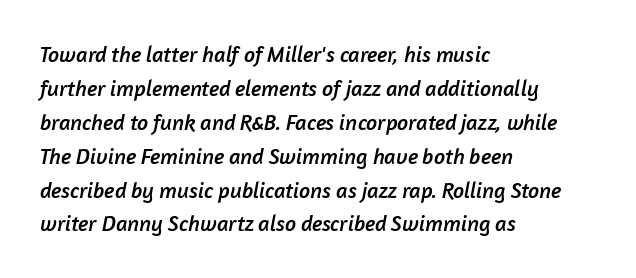
{"underline": "no", "align": "left", "line_spacing": "normal", "line_spacing_ratio": 1.54, "letter_spacing": "normal", "letter_spacing_em": 0.0, "glyph_px": 22}
